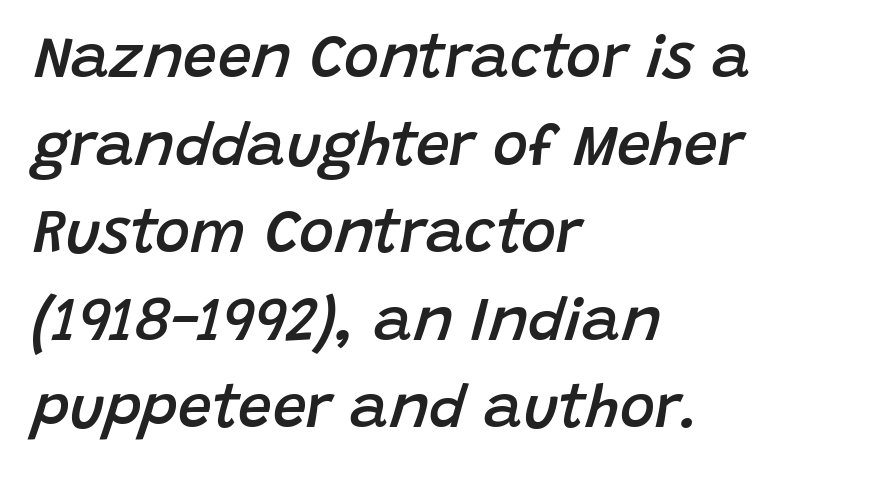
Q: Is the text bold? A: Semi-bold.
Q: Is the text italic (slanted)? A: Yes, it leans right by about 15 degrees.
Q: Is the text underlined? A: No.
Q: How is the paragraph aligned? A: Left-aligned.
Q: Is the spacing between letters normal or unusually wide? A: Normal.
Q: Is the spacing between lines tight, normal or loose? A: Normal.
Q: Width (condensed, normal, or wide)? A: Normal.
Q: Stroke contrast? A: Low.
Q: x-height? A: Large.
Q: Monospaced? A: No.
